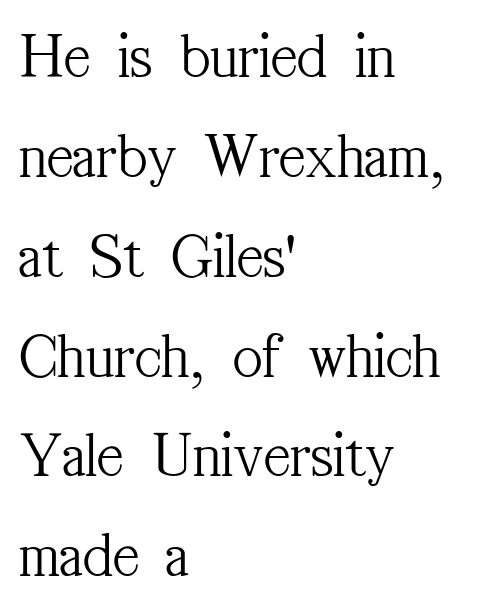
Q: Is the text bold? A: No.
Q: Is the text italic (slanted)? A: No, it is upright.
Q: Is the typeface a serif or a sans-serif typeface? A: Serif.
Q: Is the text underlined? A: No.
Q: How is the paragraph aligned? A: Left-aligned.
Q: Is the spacing between letters normal or unusually wide? A: Normal.
Q: Is the spacing between lines tight, normal or loose? A: Normal.
Q: Width (condensed, normal, or wide)? A: Condensed.
Q: Stroke contrast? A: Medium.
Q: x-height? A: Medium.
Q: Monospaced? A: No.
